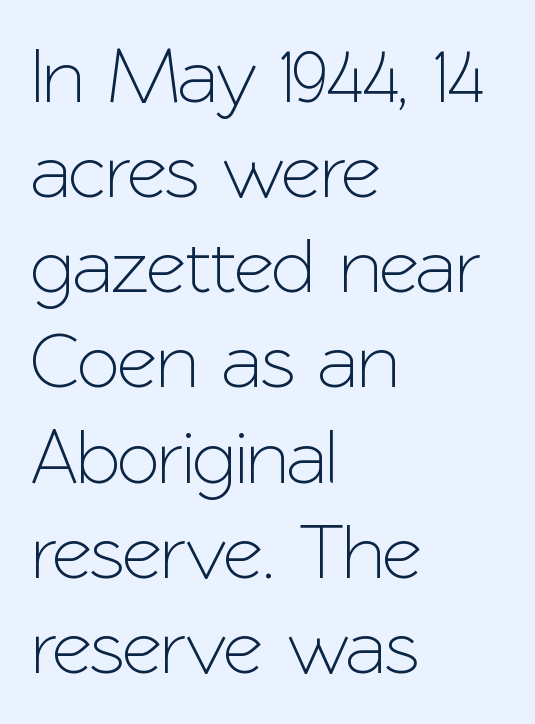
Q: Is the text italic (slanted)? A: No, it is upright.
Q: Is the typeface a serif or a sans-serif typeface? A: Sans-serif.
Q: Is the text underlined? A: No.
Q: How is the paragraph aligned? A: Left-aligned.
Q: Is the spacing between letters normal or unusually wide? A: Normal.
Q: Width (condensed, normal, or wide)? A: Normal.
Q: Stroke contrast? A: Low.
Q: x-height? A: Medium.
Q: Monospaced? A: No.
